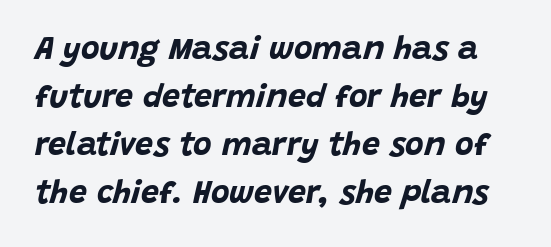
Leading matches the norm, producing a regular column. There is no visible air inserted between adjacent glyphs. Proportional: the letters do not fall into vertical columns. When letters slant like this, we call the style italic.
